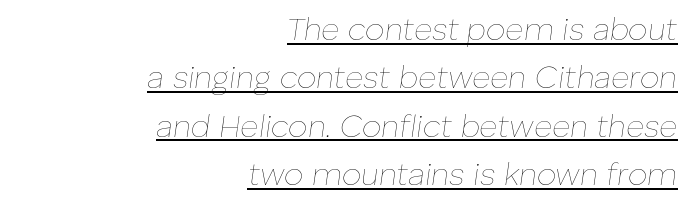
The image shows 31 px thin type, italic (leaning right); set right-aligned, normal line spacing (1.56x), normal letter spacing, underlined; low stroke contrast and a medium x-height.
